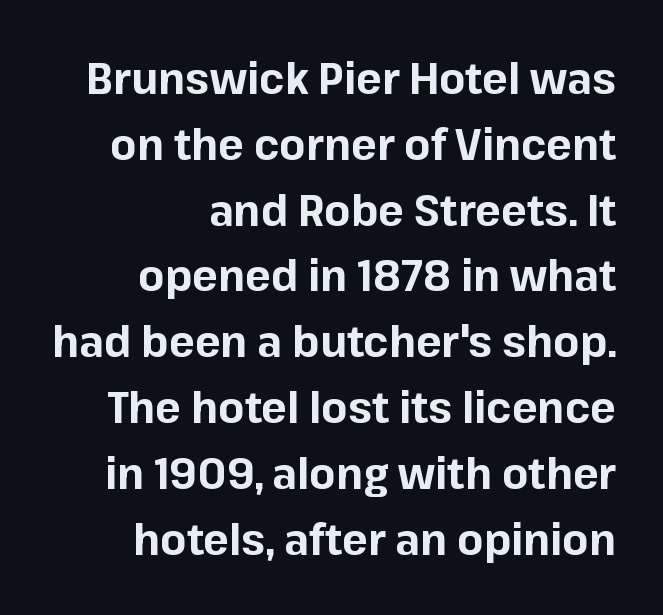
The image shows 43 px bold sans-serif type, upright; set right-aligned, normal line spacing (1.53x), normal letter spacing, not underlined; low stroke contrast and a medium x-height.
